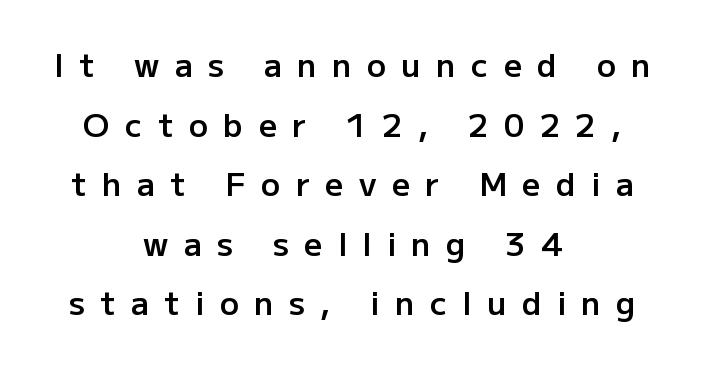
Q: Is the text bold? A: Semi-bold.
Q: Is the text italic (slanted)? A: No, it is upright.
Q: Is the typeface a serif or a sans-serif typeface? A: Sans-serif.
Q: Is the text underlined? A: No.
Q: How is the paragraph aligned? A: Centered.
Q: Is the spacing between letters normal or unusually wide? A: Unusually wide.
Q: Width (condensed, normal, or wide)? A: Normal.
Q: Stroke contrast? A: Low.
Q: x-height? A: Medium.
Q: Monospaced? A: No.
